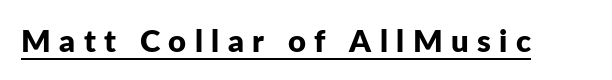
Q: Is the text bold? A: Yes.
Q: Is the text italic (slanted)? A: No, it is upright.
Q: Is the typeface a serif or a sans-serif typeface? A: Sans-serif.
Q: Is the text underlined? A: Yes.
Q: Is the spacing between letters normal or unusually wide? A: Unusually wide.
Q: Width (condensed, normal, or wide)? A: Normal.
Q: Stroke contrast? A: Low.
Q: x-height? A: Medium.
Q: Monospaced? A: No.
